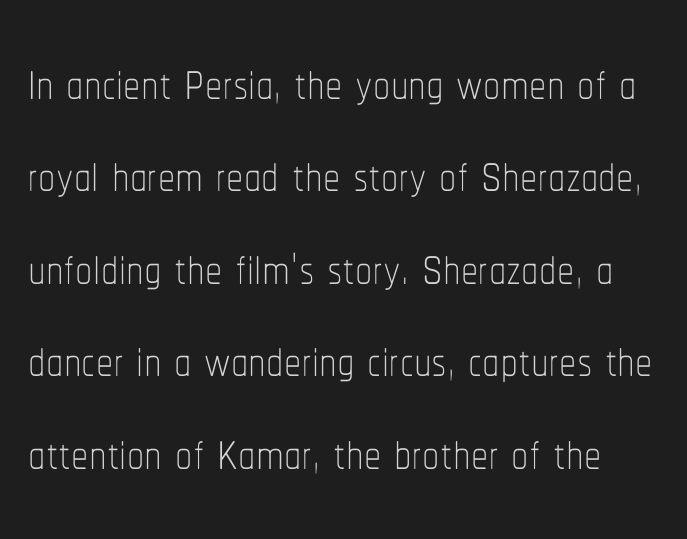
The image shows 69 px thin, condensed type, upright; set normal line spacing (1.34x), normal letter spacing, not underlined; low stroke contrast and a medium x-height.
